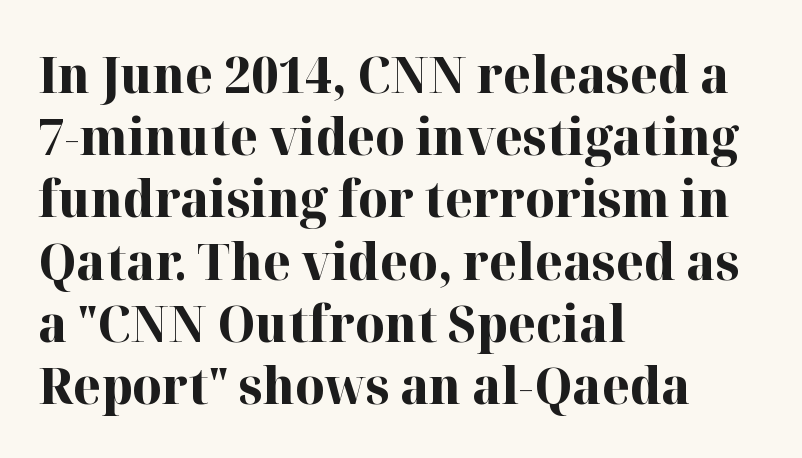
{"serif": "yes", "italic": "no", "bold": "yes", "weight": "bold", "width": "normal", "stroke_contrast": "high", "x_height": "medium", "monospaced": "no", "underline": "no", "align": "left", "line_spacing_ratio": 1.22, "letter_spacing": "normal", "letter_spacing_em": 0.0, "glyph_px": 51}
